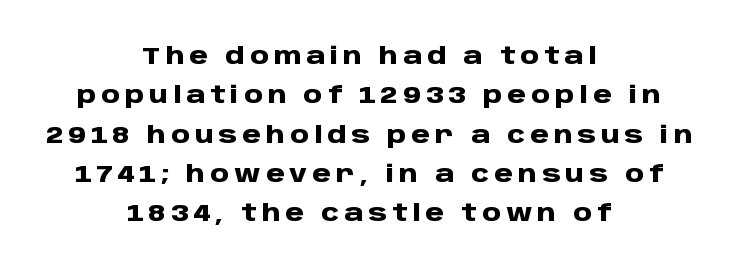
Q: Is the text bold? A: Yes.
Q: Is the text italic (slanted)? A: No, it is upright.
Q: Is the text underlined? A: No.
Q: How is the paragraph aligned? A: Centered.
Q: Is the spacing between letters normal or unusually wide? A: Unusually wide.
Q: Is the spacing between lines tight, normal or loose? A: Normal.
